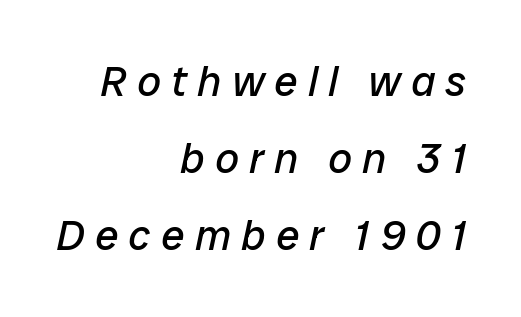
The image shows 42 px regular-weight type, italic (leaning right); set right-aligned, line spacing 1.83x, unusually wide letter spacing (+0.25 em), not underlined; low stroke contrast and a medium x-height.
